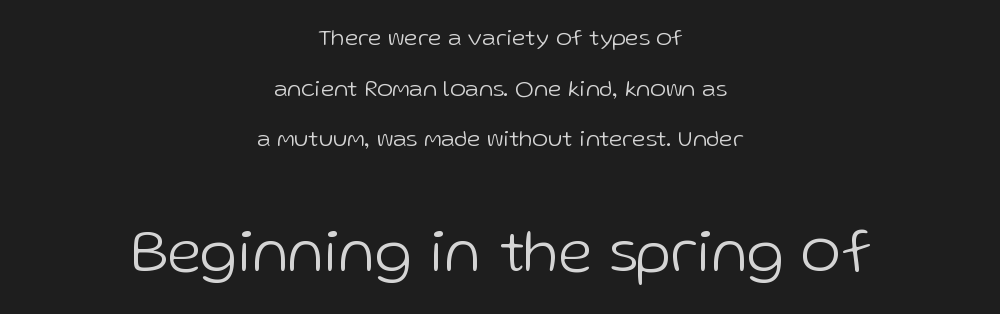
The baseline area is clear. You get the small type first, then a jump to larger type. Each word holds together tightly as a unit, with standard inter-letter gaps. Unlike italic type, these characters show no tilt at all.
